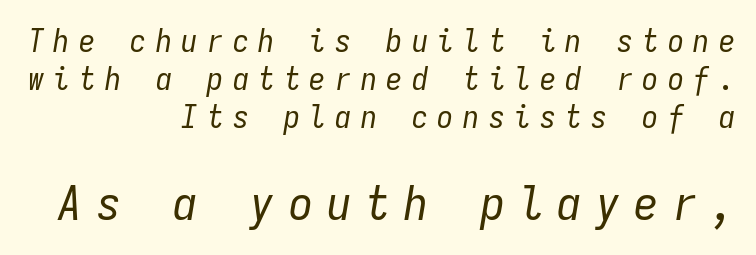
{"italic": "yes", "lean": "right", "slant_degrees": 9, "bold": "no", "weight": "regular", "width": "condensed", "stroke_contrast": "low", "x_height": "medium", "monospaced": "yes", "underline": "no", "align": "right", "line_spacing_ratio": 1.18, "letter_spacing": "wide", "letter_spacing_em": 0.3, "larger_block": "second", "size_ratio": 1.5, "glyph_px": 48}
